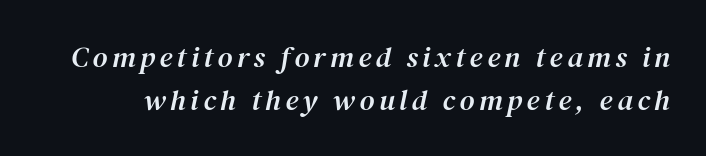
The image shows 29 px serif type, italic (leaning right); set normal line spacing (1.47x), not underlined; medium stroke contrast and a medium x-height.
